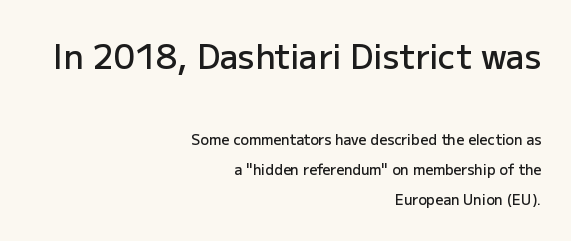
The image shows 33 px semibold sans-serif type, upright; set right-aligned, loose line spacing (2.16x), normal letter spacing, not underlined; the first (top) block is 2.36x larger; low stroke contrast and a medium x-height.
